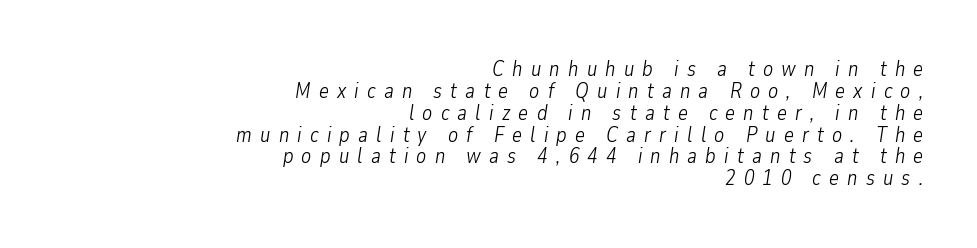
{"italic": "yes", "lean": "right", "slant_degrees": 9, "bold": "no", "underline": "no", "align": "right", "line_spacing": "tight", "line_spacing_ratio": 1.04, "letter_spacing": "wide", "letter_spacing_em": 0.39, "glyph_px": 21}
